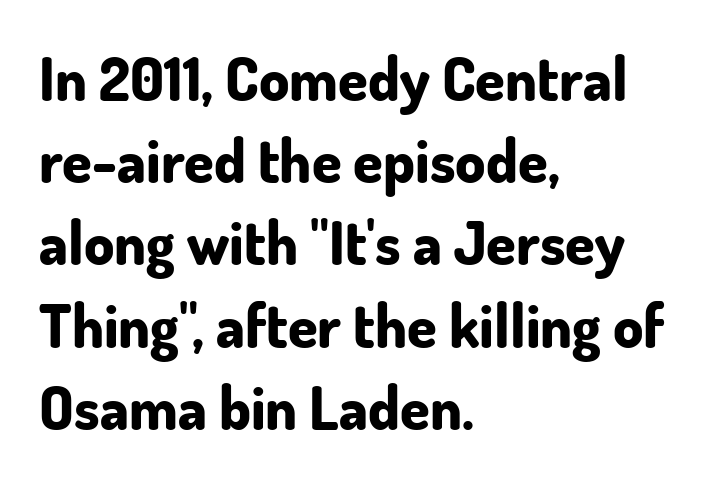
{"serif": "no", "italic": "no", "bold": "yes", "weight": "bold", "width": "normal", "stroke_contrast": "low", "x_height": "small", "monospaced": "no", "underline": "no", "align": "left", "line_spacing": "normal", "line_spacing_ratio": 1.37, "letter_spacing": "normal", "letter_spacing_em": 0.0, "glyph_px": 60}
